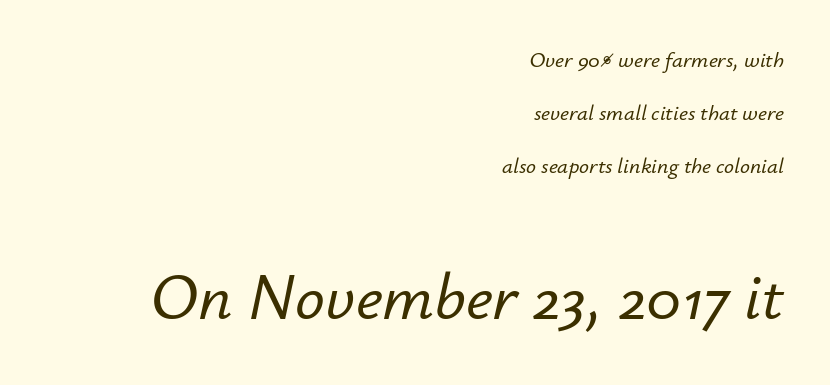
The image shows 66 px text type, italic (leaning right); set right-aligned, loose line spacing (2.41x), normal letter spacing, not underlined; the second (bottom) block is 3.0x larger; low stroke contrast and a small x-height.
